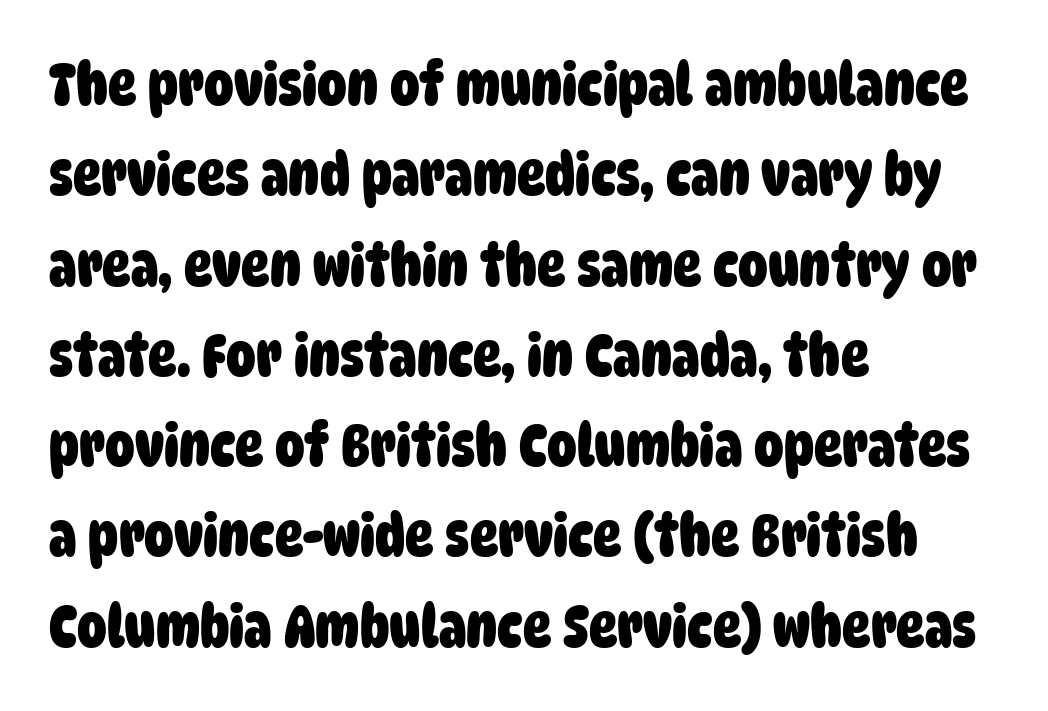
The image shows 59 px heavy, condensed sans-serif type; set left-aligned, normal line spacing (1.53x), normal letter spacing, not underlined; low stroke contrast and a large x-height.
